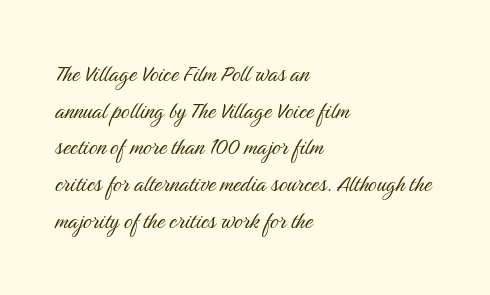
Reading down the block, your eye returns to a fixed left position each line. The strip under each line holds only bare page. Bold? No — there's no thickening of the strokes. Line spacing here is normal. Glyph-to-glyph distance matches everyday printed text.
